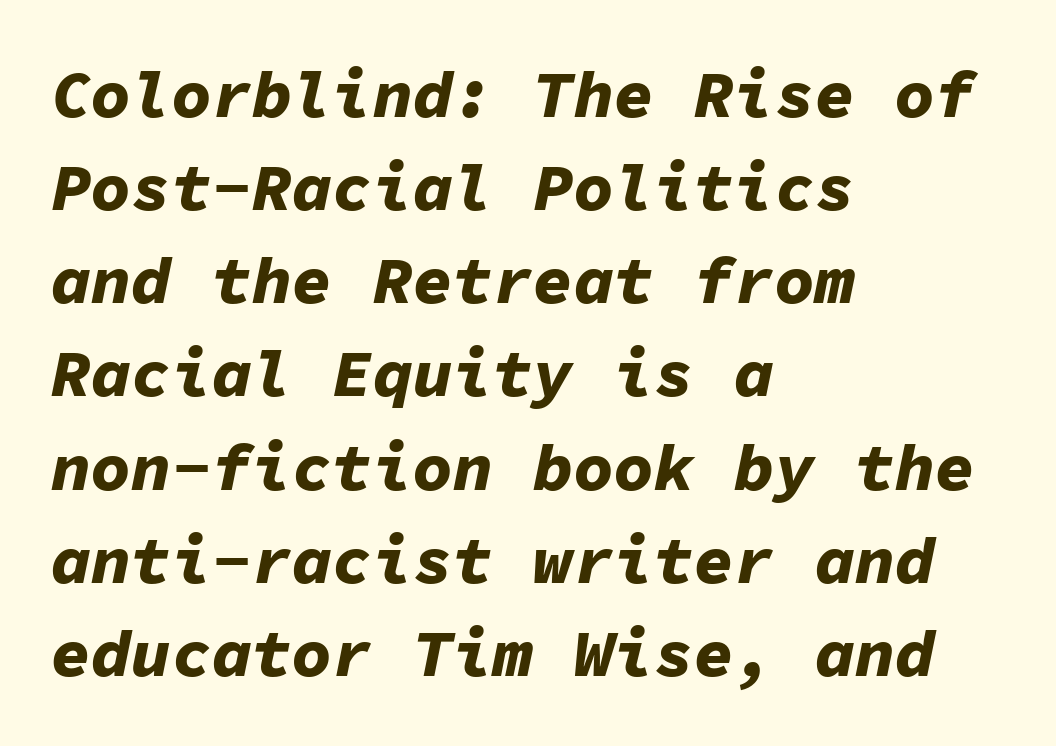
{"italic": "yes", "lean": "right", "slant_degrees": 11, "bold": "yes", "weight": "bold", "width": "normal", "stroke_contrast": "low", "x_height": "medium", "monospaced": "yes", "underline": "no", "align": "left", "line_spacing": "normal", "line_spacing_ratio": 1.39, "letter_spacing": "normal", "letter_spacing_em": 0.0, "glyph_px": 67}
